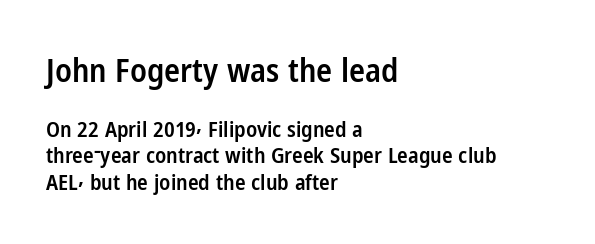
Q: Is the text bold? A: Semi-bold.
Q: Is the text italic (slanted)? A: No, it is upright.
Q: Is the typeface a serif or a sans-serif typeface? A: Sans-serif.
Q: Is the text underlined? A: No.
Q: How is the paragraph aligned? A: Left-aligned.
Q: Is the spacing between letters normal or unusually wide? A: Normal.
Q: Which block of text is set in a larger size, the first (top) or the second (bottom)? A: The first (top) one.
Q: Width (condensed, normal, or wide)? A: Condensed.
Q: Stroke contrast? A: Low.
Q: x-height? A: Medium.
Q: Monospaced? A: No.
